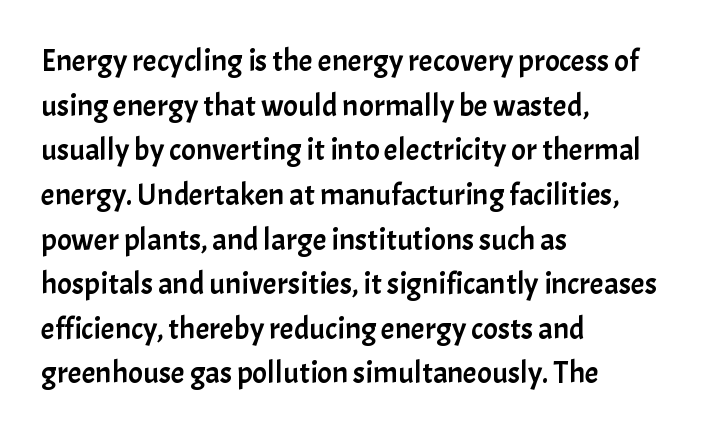
Q: Is the text italic (slanted)? A: No, it is upright.
Q: Is the typeface a serif or a sans-serif typeface? A: Sans-serif.
Q: Is the text underlined? A: No.
Q: How is the paragraph aligned? A: Left-aligned.
Q: Is the spacing between letters normal or unusually wide? A: Normal.
Q: Is the spacing between lines tight, normal or loose? A: Normal.
Q: Width (condensed, normal, or wide)? A: Normal.
Q: Stroke contrast? A: Low.
Q: x-height? A: Medium.
Q: Monospaced? A: No.
